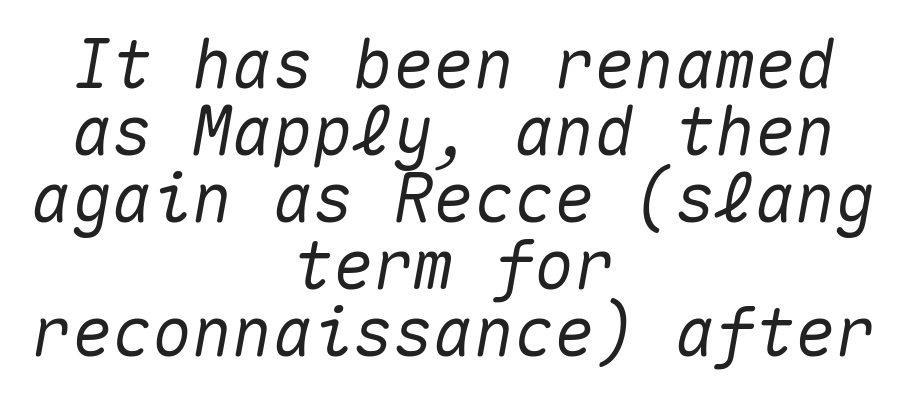
You could count columns in this text — the font is strictly monospaced. Summary of vertical rhythm: compact, with narrow interline spacing. Rendered with sloped, italic letterforms. Reading down the block, each line starts at a different indent, mirrored at its end.
